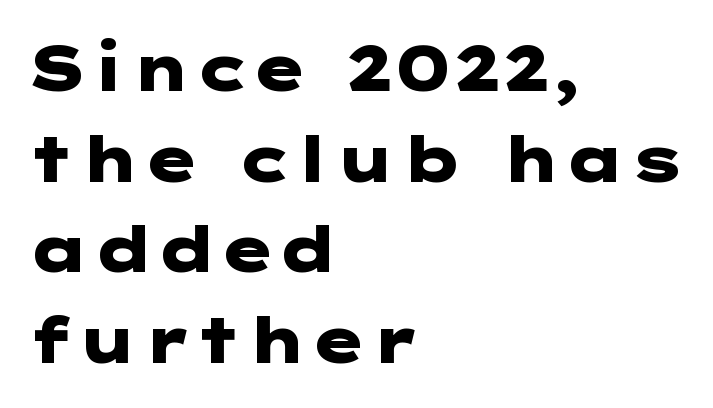
This rendering uses left alignment, leaving the right contour irregular. Stroke terminals: plain, sans-serif. Set as a true bold cut, around the 700 mark. Descenders hang freely into open space. The line texture is even and compact thanks to regular tracking. The rows are spaced the way most documents space them.
